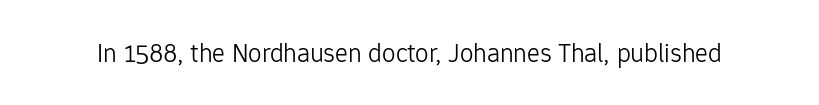
The image shows 27 px text type, upright; set normal letter spacing, not underlined.
